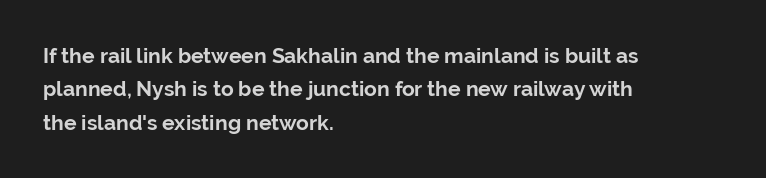
Q: Is the text bold? A: Yes.
Q: Is the text italic (slanted)? A: No, it is upright.
Q: Is the text underlined? A: No.
Q: How is the paragraph aligned? A: Left-aligned.
Q: Is the spacing between letters normal or unusually wide? A: Normal.
Q: Is the spacing between lines tight, normal or loose? A: Normal.
